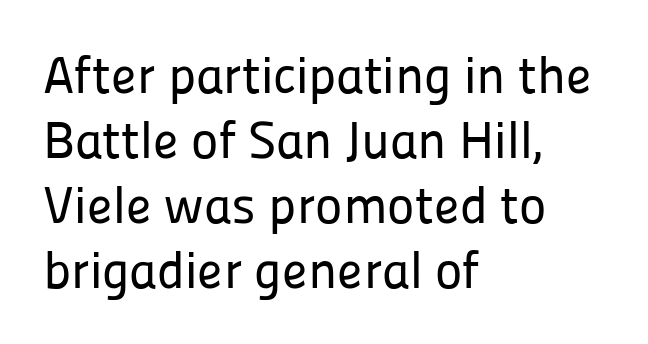
The image shows 52 px sans-serif type, upright; set left-aligned, normal line spacing (1.25x), normal letter spacing, not underlined; low stroke contrast and a medium x-height.
